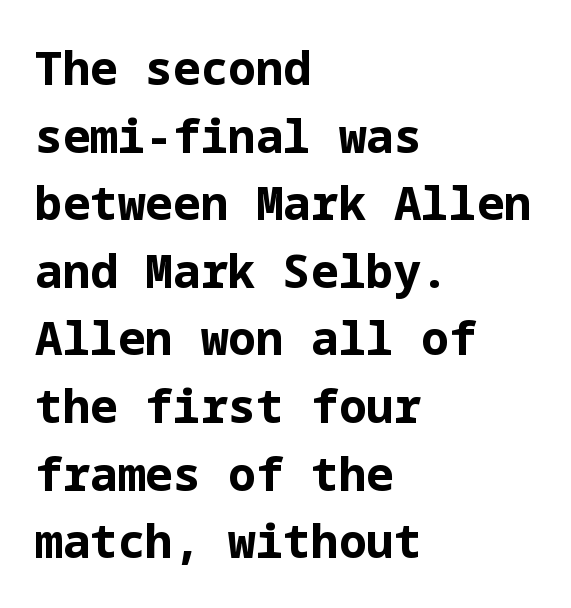
{"serif": "no", "italic": "no", "bold": "yes", "weight": "bold", "width": "normal", "stroke_contrast": "low", "x_height": "medium", "underline": "no", "align": "left", "line_spacing": "normal", "line_spacing_ratio": 1.47, "letter_spacing": "normal", "letter_spacing_em": 0.0, "glyph_px": 46}
